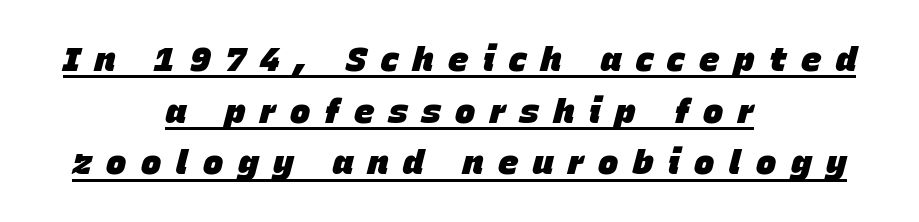
The lines sit at an ordinary, default distance from one another. As a designer I'd log this as weight 700, bold. Every character sits at an angle, as italics do. Note the varied advance widths — an 'i' is clearly narrower than an 'm'. There is plenty of visible air inserted between adjacent glyphs. What decoration does the sample have? An underline.
